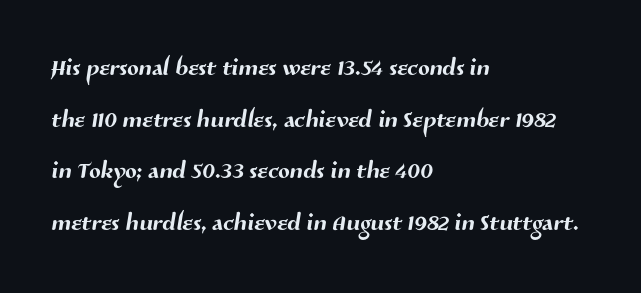
A bare baseline throughout the passage. The letters carry no serifs — their stems end cleanly without finishing strokes. Looks like regular typesetting: each glyph gets only the width it needs. The rag falls on the right side of this text block.
